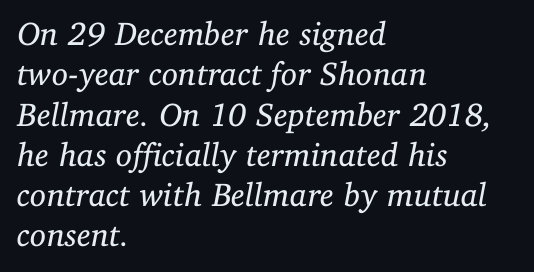
The passage shown is not underscored anywhere. Each word holds together tightly as a unit, with standard inter-letter gaps. Serif or sans? Serif — the stroke terminals have little feet. The setting favours the left margin, as ordinary paragraphs usually do.
